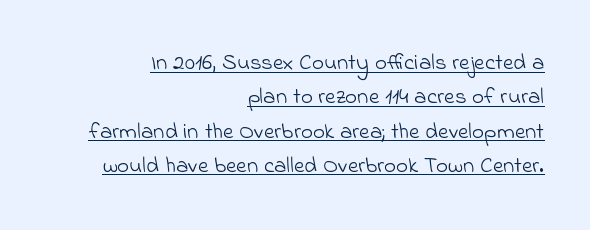
Q: Is the text bold? A: No.
Q: Is the text underlined? A: Yes.
Q: How is the paragraph aligned? A: Right-aligned.
Q: Is the spacing between letters normal or unusually wide? A: Normal.
Q: Is the spacing between lines tight, normal or loose? A: Normal.
